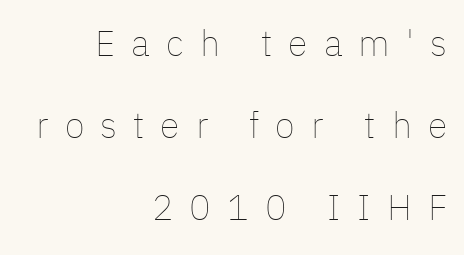
Q: Is the text bold? A: No.
Q: Is the text italic (slanted)? A: No, it is upright.
Q: Is the text underlined? A: No.
Q: How is the paragraph aligned? A: Right-aligned.
Q: Is the spacing between letters normal or unusually wide? A: Unusually wide.
Q: Is the spacing between lines tight, normal or loose? A: Loose.
Q: Width (condensed, normal, or wide)? A: Normal.
Q: Stroke contrast? A: Low.
Q: x-height? A: Medium.
Q: Monospaced? A: No.
